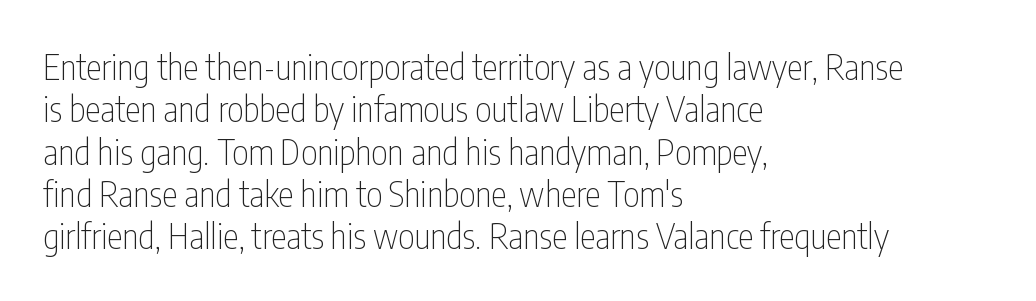
Teacher's note: observe the even left margin — that is flush-left alignment. Is this a heavy cut? Hardly; it is regular or lighter. The letters advance in unequal steps, a hallmark of proportional type. The passage shown has conventional tracking throughout.
